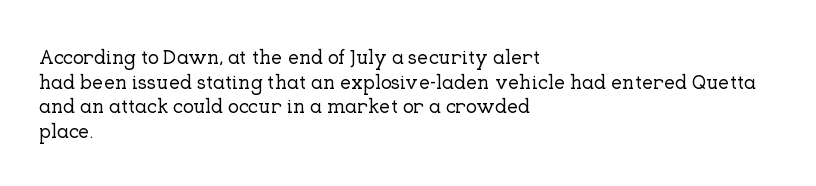
{"italic": "no", "underline": "no", "align": "left", "line_spacing_ratio": 1.23, "letter_spacing": "normal", "letter_spacing_em": 0.0, "glyph_px": 20}
